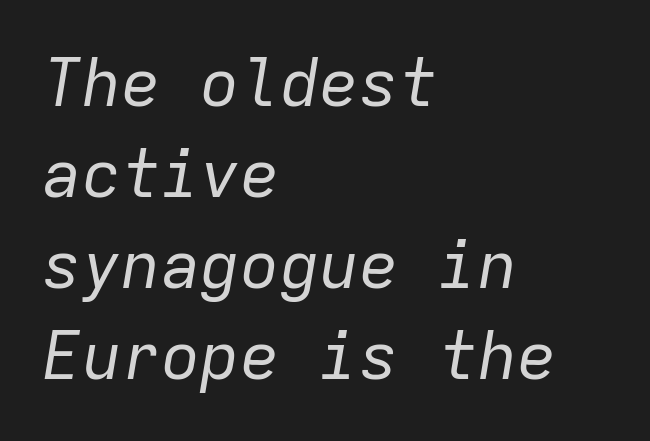
The image shows 66 px regular-weight type, italic (leaning right), monospaced; set left-aligned, normal line spacing (1.38x), normal letter spacing, not underlined; low stroke contrast and a medium x-height.
